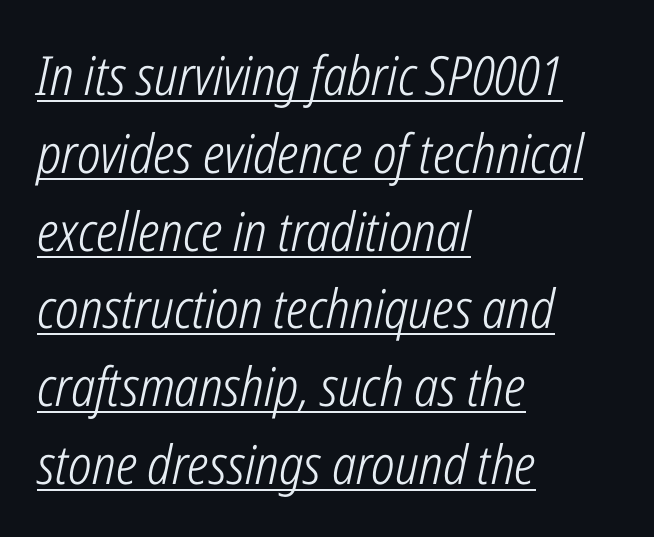
The image shows 54 px light, condensed type, italic (leaning right); set left-aligned, normal line spacing (1.44x), normal letter spacing, underlined; low stroke contrast and a medium x-height.
